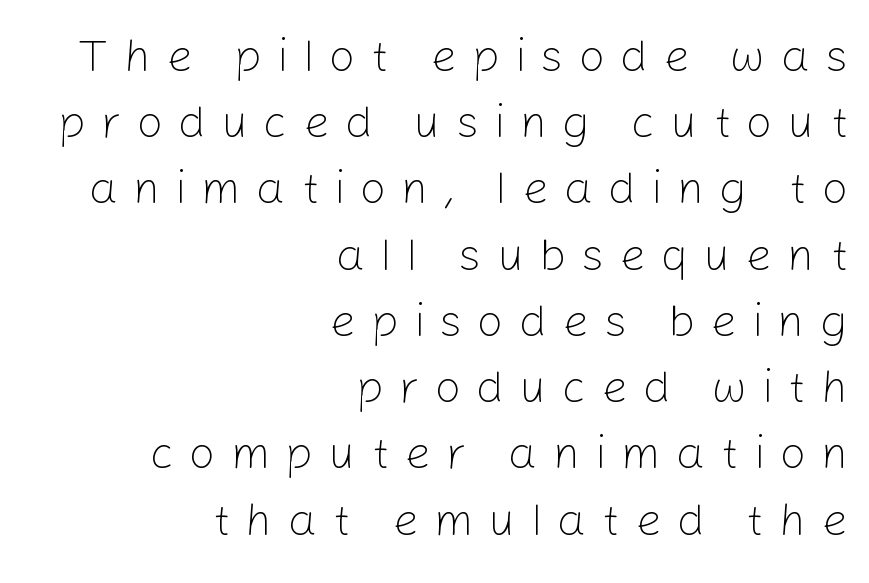
Q: Is the text bold? A: No.
Q: Is the text italic (slanted)? A: No, it is upright.
Q: Is the typeface a serif or a sans-serif typeface? A: Sans-serif.
Q: Is the text underlined? A: No.
Q: How is the paragraph aligned? A: Right-aligned.
Q: Is the spacing between letters normal or unusually wide? A: Unusually wide.
Q: Is the spacing between lines tight, normal or loose? A: Normal.
Q: Width (condensed, normal, or wide)? A: Normal.
Q: Stroke contrast? A: Low.
Q: x-height? A: Medium.
Q: Monospaced? A: No.
